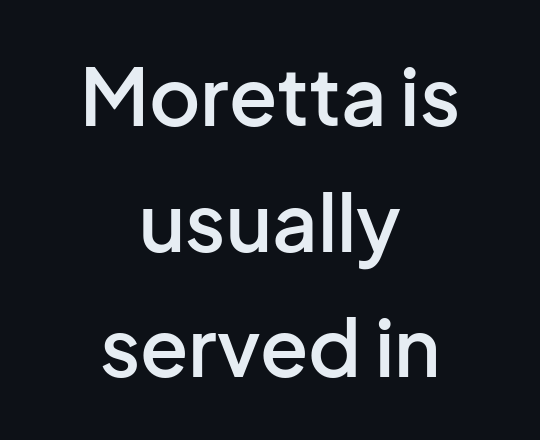
{"serif": "no", "italic": "no", "bold": "semi", "weight": "semibold", "width": "normal", "stroke_contrast": "low", "x_height": "medium", "monospaced": "no", "underline": "no", "align": "center", "line_spacing": "normal", "line_spacing_ratio": 1.59, "letter_spacing": "normal", "letter_spacing_em": 0.0, "glyph_px": 79}
